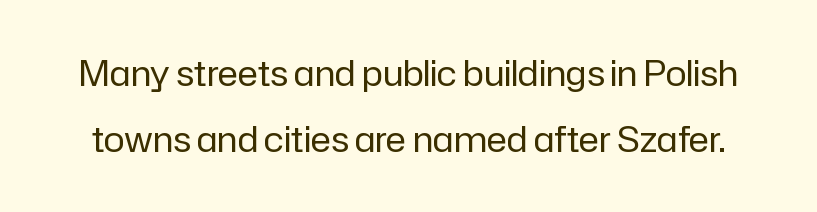
{"serif": "no", "italic": "no", "bold": "no", "weight": "regular", "width": "normal", "stroke_contrast": "low", "x_height": "medium", "monospaced": "no", "underline": "no", "line_spacing_ratio": 1.89, "letter_spacing": "normal", "letter_spacing_em": 0.0, "glyph_px": 35}
